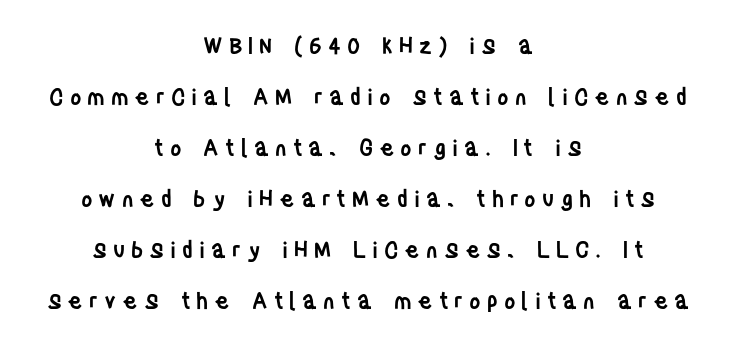
The image shows 22 px text type, upright; set centered, loose line spacing (2.32x), unusually wide letter spacing (+0.27 em), not underlined.
